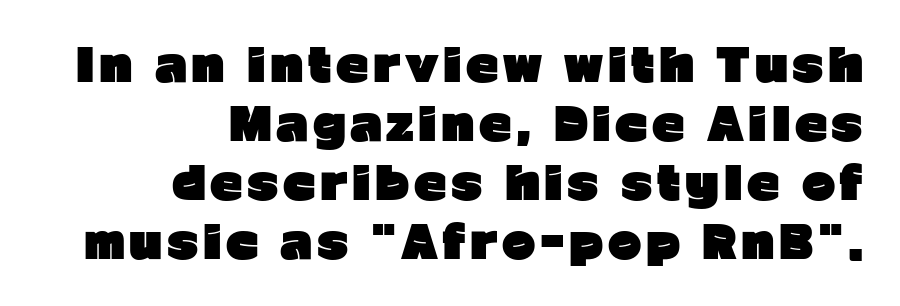
{"serif": "no", "italic": "no", "bold": "yes", "weight": "heavy", "width": "normal", "stroke_contrast": "low", "x_height": "medium", "monospaced": "no", "underline": "no", "align": "right", "line_spacing": "normal", "line_spacing_ratio": 1.31, "glyph_px": 45}
